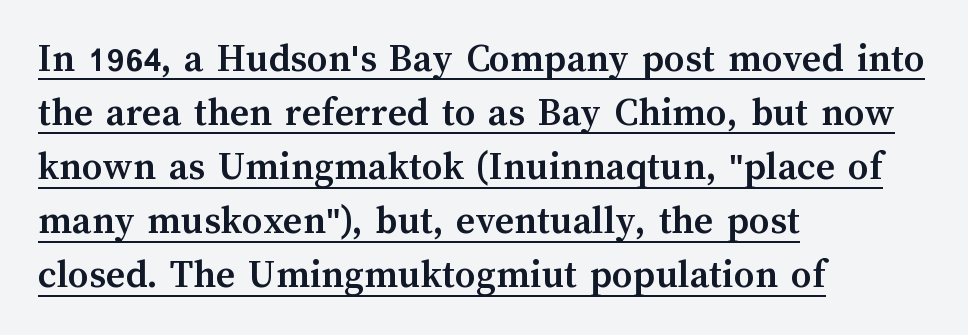
{"italic": "no", "bold": "yes", "weight": "semibold", "width": "normal", "stroke_contrast": "medium", "x_height": "medium", "monospaced": "no", "underline": "yes", "align": "left", "line_spacing": "normal", "line_spacing_ratio": 1.32, "letter_spacing": "normal", "letter_spacing_em": 0.0, "glyph_px": 41}
